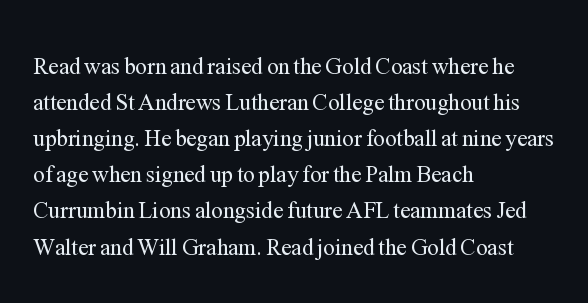
Nothing unusual about the tracking: characters are spaced as the font intends. The typesetter chose a ragged-right arrangement here. Vertical strokes here are truly vertical. In terms of leading, this rendering sits right in the middle.
